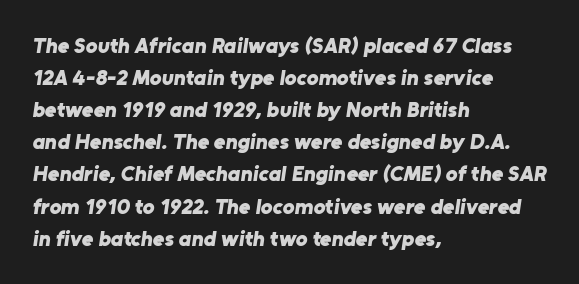
The paragraph has a hard left edge and a soft right edge. Beneath every word, the page is bare. As a designer I'd log this as weight 700, bold. Look at the tracking — it's just the regular setting, nothing added.
